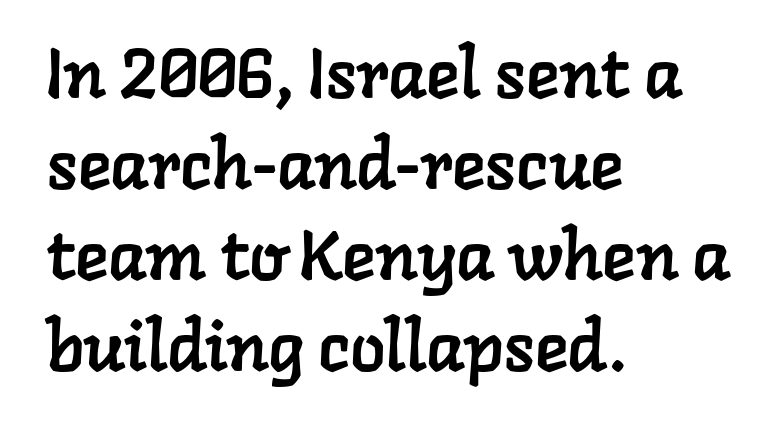
Q: Is the typeface a serif or a sans-serif typeface? A: Serif.
Q: Is the text underlined? A: No.
Q: How is the paragraph aligned? A: Left-aligned.
Q: Is the spacing between letters normal or unusually wide? A: Normal.
Q: Is the spacing between lines tight, normal or loose? A: Normal.
Q: Width (condensed, normal, or wide)? A: Normal.
Q: Stroke contrast? A: Low.
Q: x-height? A: Medium.
Q: Monospaced? A: No.
